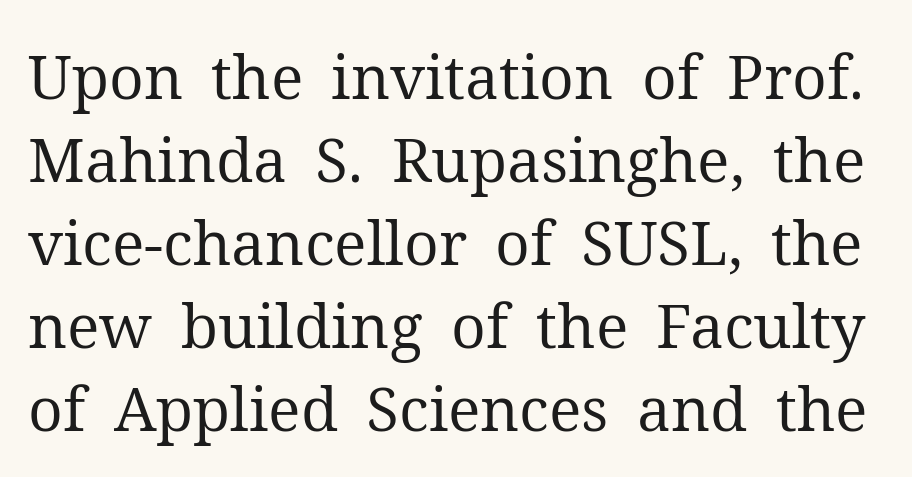
{"serif": "yes", "italic": "no", "bold": "no", "weight": "regular", "width": "normal", "stroke_contrast": "medium", "x_height": "medium", "monospaced": "no", "underline": "no", "line_spacing": "normal", "line_spacing_ratio": 1.36, "letter_spacing": "normal", "letter_spacing_em": 0.0, "glyph_px": 61}
